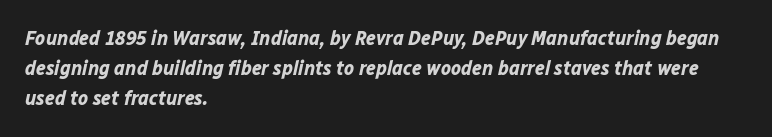
{"italic": "yes", "lean": "right", "slant_degrees": 12, "bold": "yes", "underline": "no", "align": "left", "line_spacing": "normal", "line_spacing_ratio": 1.44, "letter_spacing": "normal", "letter_spacing_em": 0.0, "glyph_px": 21}
